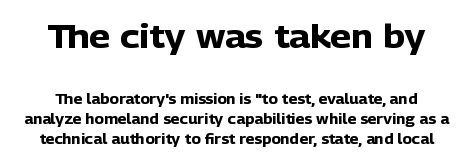
{"serif": "no", "italic": "no", "bold": "yes", "weight": "heavy", "width": "normal", "stroke_contrast": "low", "x_height": "medium", "monospaced": "no", "underline": "no", "line_spacing": "normal", "line_spacing_ratio": 1.43, "letter_spacing": "normal", "letter_spacing_em": 0.0, "larger_block": "first", "size_ratio": 2.36, "glyph_px": 33}
